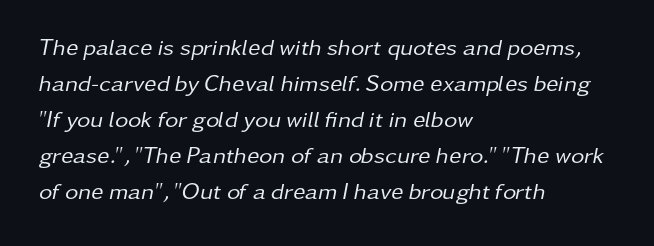
One glance says typical: line gaps are just what's usual. Quick note: italic. Check under the words: just untouched page. Spacing between characters is what you'd get straight out of the box. Each stroke keeps to a modest, everyday thickness or less.
